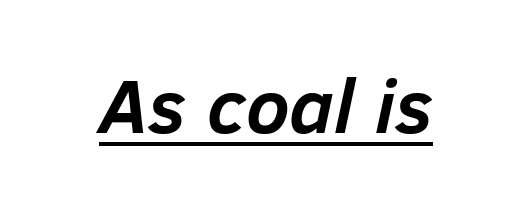
Q: Is the text bold? A: Yes.
Q: Is the text italic (slanted)? A: Yes, it leans right by about 12 degrees.
Q: Is the text underlined? A: Yes.
Q: Is the spacing between letters normal or unusually wide? A: Normal.
Q: Width (condensed, normal, or wide)? A: Normal.
Q: Stroke contrast? A: Low.
Q: x-height? A: Medium.
Q: Monospaced? A: No.
